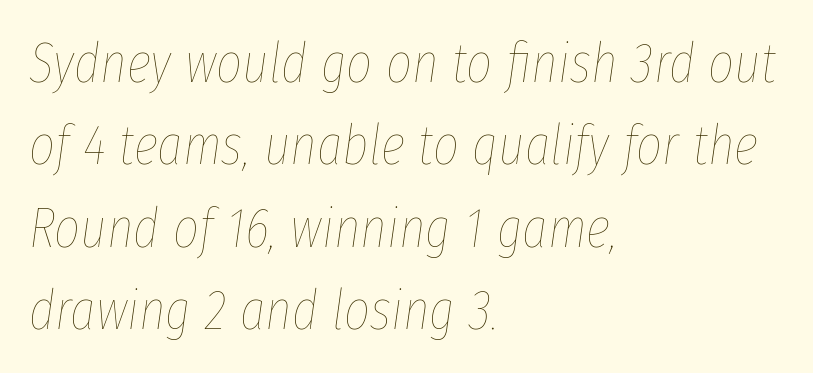
The image shows 56 px thin, condensed type, italic (leaning right); set left-aligned, normal line spacing (1.47x), normal letter spacing, not underlined; low stroke contrast and a medium x-height.
